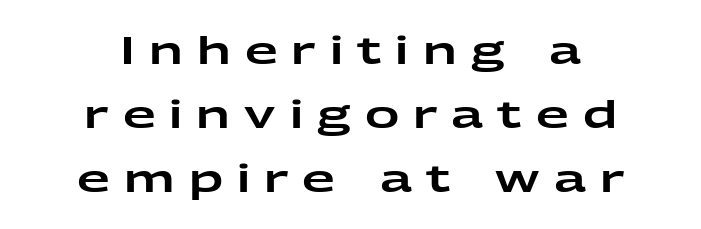
{"serif": "no", "italic": "no", "width": "wide", "stroke_contrast": "low", "x_height": "medium", "monospaced": "no", "underline": "no", "align": "center", "line_spacing": "normal", "line_spacing_ratio": 1.69, "letter_spacing": "wide", "letter_spacing_em": 0.37, "glyph_px": 38}
